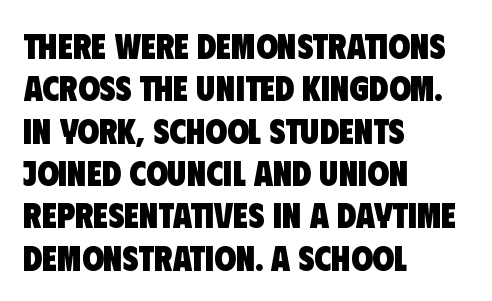
Strong, thick strokes mark this as bold type. This is sans-serif lettering, the kind often seen on screens and signage. The rendering uses natural spacing where letterforms have individual widths. If you drew a ruler down the left edge, every line would touch it. The space beneath each line is pristine and unruled.
